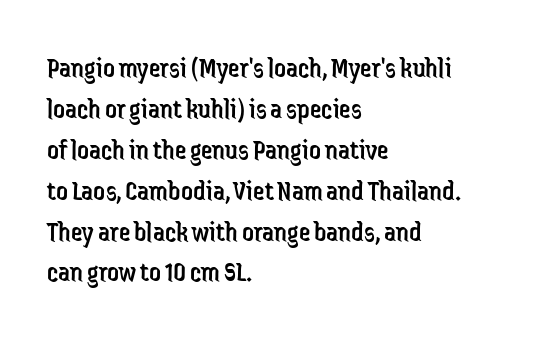
The image shows 29 px regular-weight, condensed sans-serif type, upright; set left-aligned, normal line spacing (1.41x), normal letter spacing, not underlined; low stroke contrast and a medium x-height.
